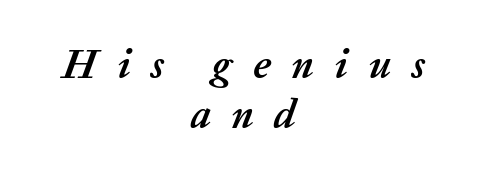
{"italic": "yes", "lean": "right", "slant_degrees": 20, "bold": "yes", "weight": "semibold", "width": "normal", "stroke_contrast": "medium", "x_height": "medium", "monospaced": "no", "underline": "no", "align": "center", "line_spacing_ratio": 1.22, "letter_spacing": "wide", "letter_spacing_em": 0.49, "glyph_px": 41}
